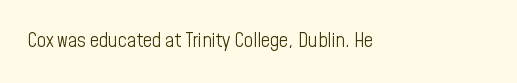
Q: Is the text bold? A: No.
Q: Is the text italic (slanted)? A: No, it is upright.
Q: Is the text underlined? A: No.
Q: How is the paragraph aligned? A: Left-aligned.
Q: Is the spacing between letters normal or unusually wide? A: Normal.
